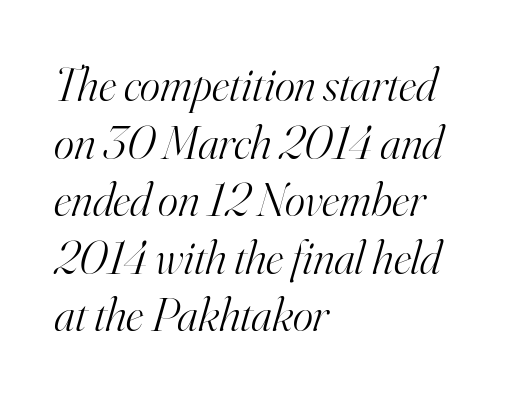
The image shows 48 px light serif type, italic (leaning right); set left-aligned, line spacing 1.2x, normal letter spacing, not underlined; high stroke contrast and a small x-height.
